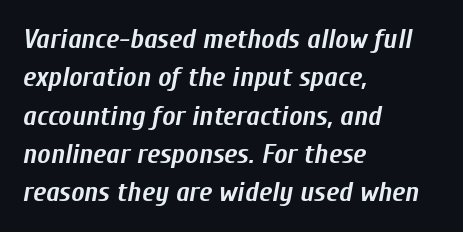
{"italic": "yes", "lean": "right", "slant_degrees": 10, "bold": "yes", "weight": "semibold", "width": "condensed", "stroke_contrast": "low", "x_height": "medium", "monospaced": "no", "underline": "no", "align": "left", "line_spacing": "normal", "line_spacing_ratio": 1.37, "letter_spacing": "normal", "letter_spacing_em": 0.0, "glyph_px": 28}
